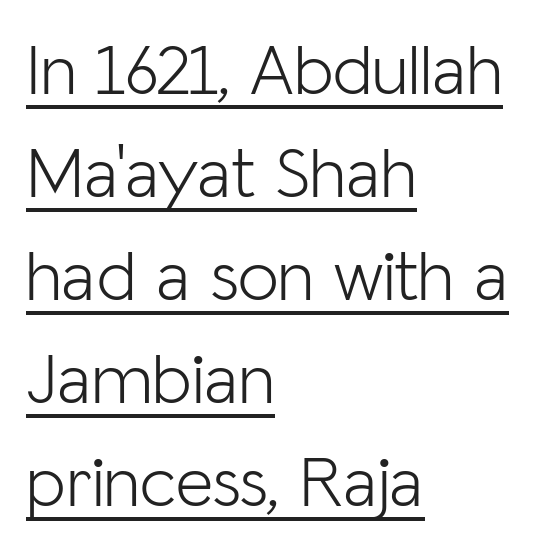
Posture: upright roman. How are the letters spaced? Ordinarily, with no added tracking. The rendering uses a moderate line-height, typical for paragraphs. The lines are quadded left. Vertical stems look standard width or narrower in stroke. Looks like someone drew a line under every word here.
